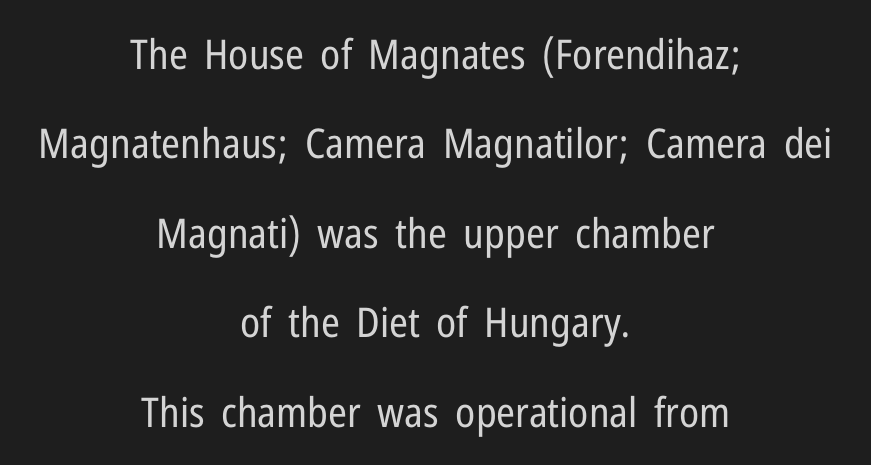
Q: Is the text bold? A: No.
Q: Is the text italic (slanted)? A: No, it is upright.
Q: Is the typeface a serif or a sans-serif typeface? A: Sans-serif.
Q: Is the text underlined? A: No.
Q: How is the paragraph aligned? A: Centered.
Q: Is the spacing between letters normal or unusually wide? A: Normal.
Q: Is the spacing between lines tight, normal or loose? A: Loose.
Q: Width (condensed, normal, or wide)? A: Condensed.
Q: Stroke contrast? A: Low.
Q: x-height? A: Medium.
Q: Monospaced? A: No.
